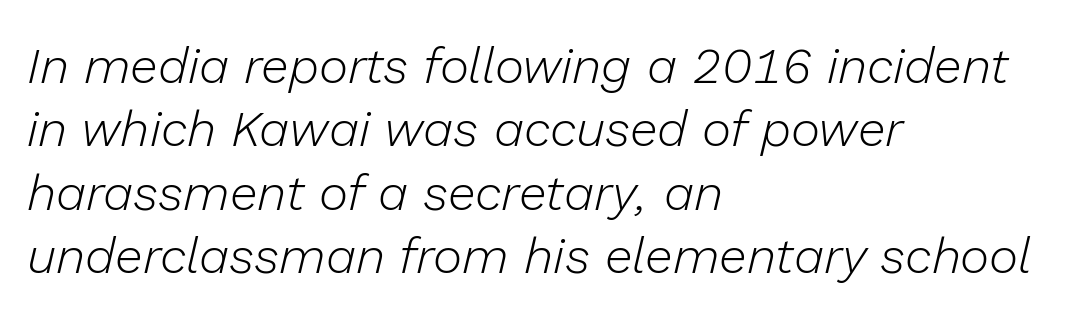
{"italic": "yes", "lean": "right", "slant_degrees": 13, "bold": "no", "weight": "light", "width": "normal", "stroke_contrast": "low", "x_height": "medium", "monospaced": "no", "underline": "no", "align": "left", "line_spacing": "normal", "line_spacing_ratio": 1.27, "letter_spacing": "normal", "letter_spacing_em": 0.0, "glyph_px": 50}
